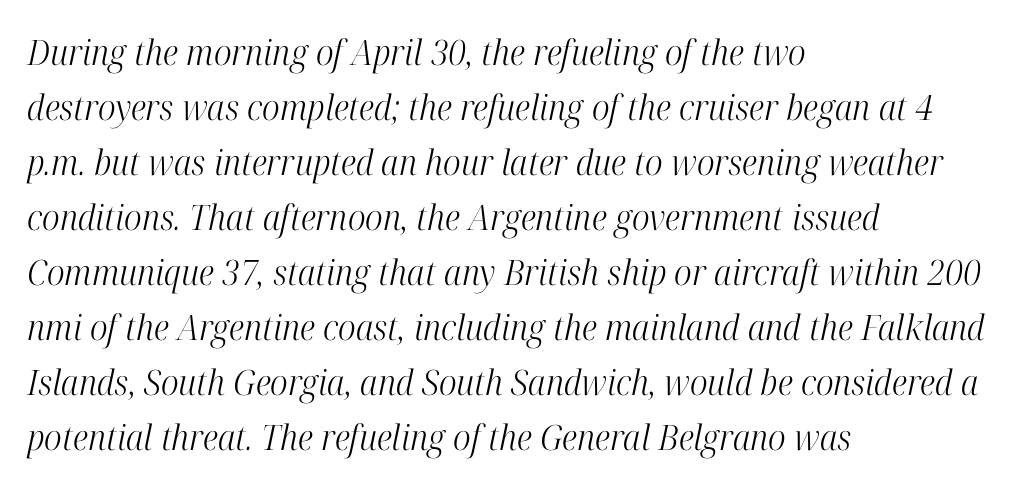
{"serif": "yes", "italic": "yes", "lean": "right", "slant_degrees": 12, "bold": "no", "weight": "light", "width": "condensed", "stroke_contrast": "high", "x_height": "medium", "monospaced": "no", "underline": "no", "align": "left", "line_spacing": "normal", "line_spacing_ratio": 1.57, "letter_spacing": "normal", "letter_spacing_em": 0.0, "glyph_px": 35}
